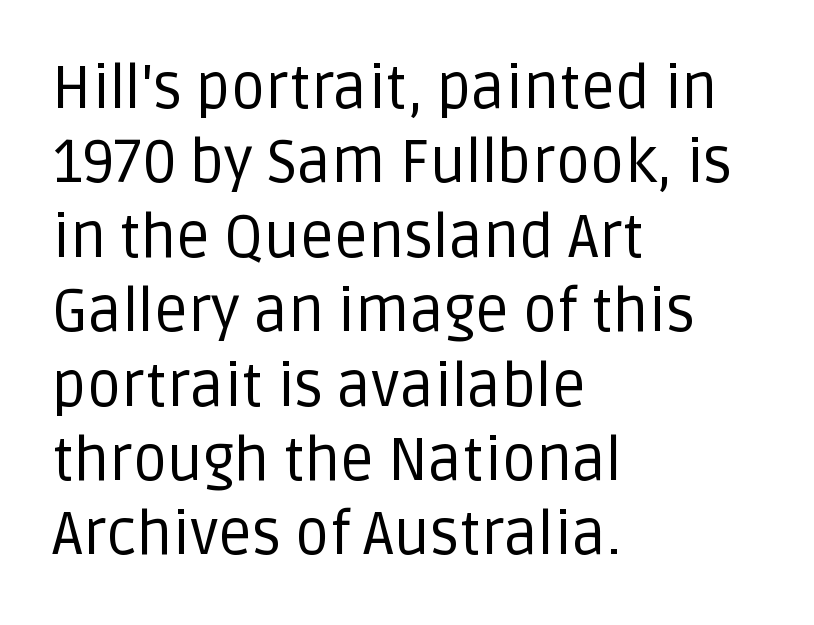
The image shows 60 px regular-weight sans-serif type, upright; set left-aligned, line spacing 1.24x, normal letter spacing, not underlined; low stroke contrast and a large x-height.
